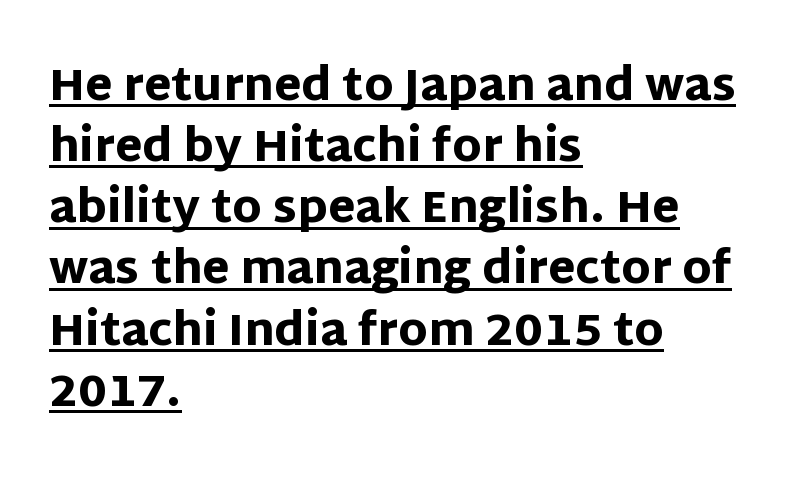
{"serif": "no", "italic": "no", "bold": "yes", "weight": "heavy", "width": "normal", "stroke_contrast": "low", "x_height": "large", "monospaced": "no", "underline": "yes", "align": "left", "line_spacing": "normal", "line_spacing_ratio": 1.39, "letter_spacing": "normal", "letter_spacing_em": 0.0, "glyph_px": 44}
